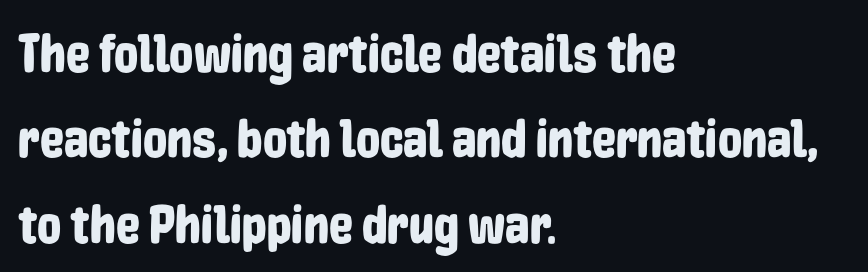
Ordinary non-slanted type is in use. Honestly, the row spacing looks completely unremarkable. The characters display no serif detailing; their extremities are plain. You could not count columns in this text — the font is proportionally spaced.
